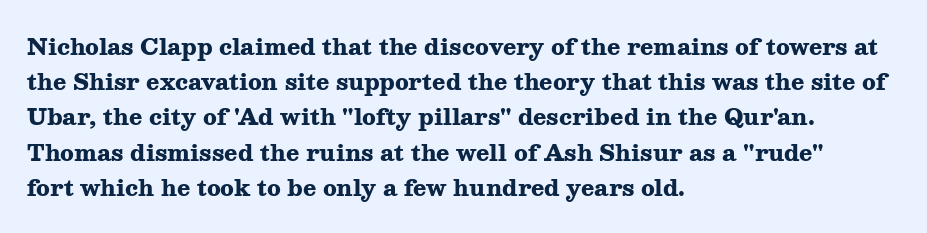
Q: Is the text bold? A: Yes.
Q: Is the text italic (slanted)? A: No, it is upright.
Q: Is the text underlined? A: No.
Q: How is the paragraph aligned? A: Left-aligned.
Q: Is the spacing between letters normal or unusually wide? A: Normal.
Q: Is the spacing between lines tight, normal or loose? A: Normal.
